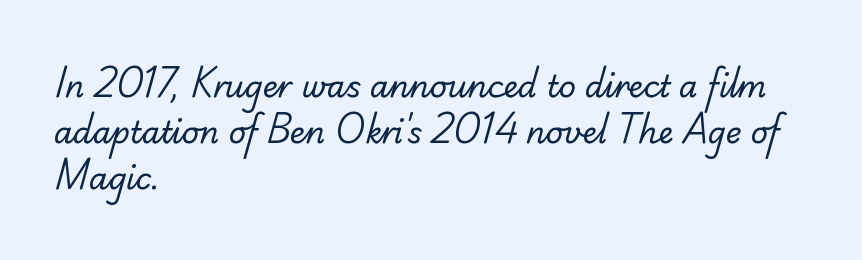
The image shows 30 px regular-weight sans-serif type; set left-aligned, normal line spacing (1.54x), normal letter spacing, not underlined; low stroke contrast and a small x-height.
